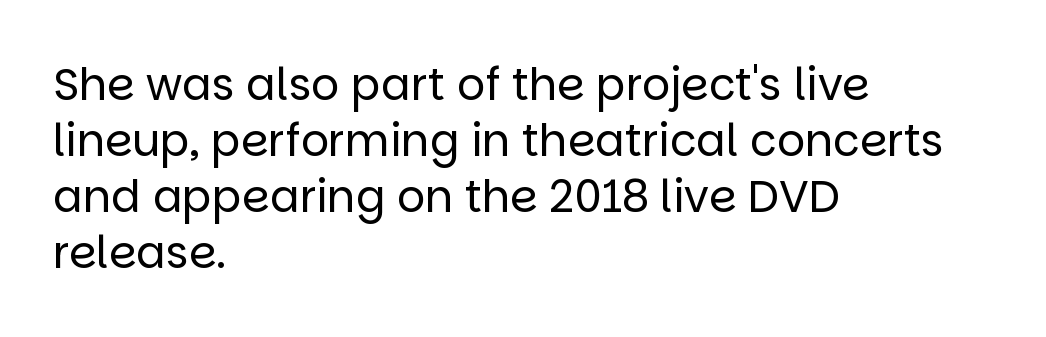
The image shows 44 px regular-weight sans-serif type, upright; set left-aligned, normal line spacing (1.27x), normal letter spacing, not underlined; low stroke contrast and a large x-height.
